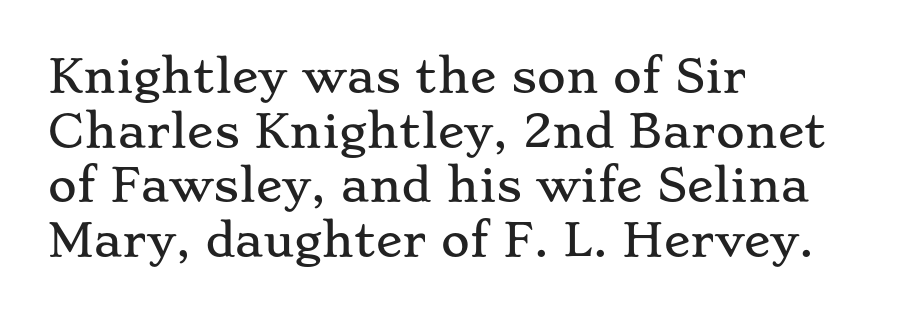
Does the copy run flush right? No — it runs flush left. Nobody drew a line under any word here. Think of a printed novel: that variable character pitch is what you see here. Every character sits straight up, as roman type does. The letterforms sit shoulder to shoulder at normal distance.
